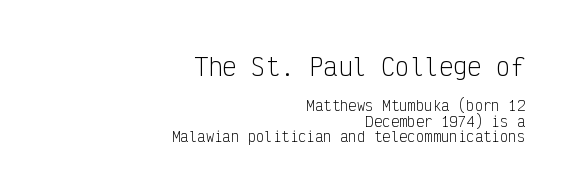
Weight: not bold — regular or lighter. The composition opens big and finishes small. No word sits above an underline. The letterforms sit shoulder to shoulder at normal distance. Rendered with straight, roman letterforms.
